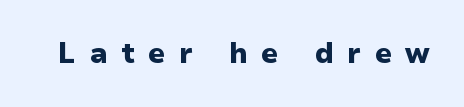
Q: Is the text bold? A: Yes.
Q: Is the text italic (slanted)? A: No, it is upright.
Q: Is the typeface a serif or a sans-serif typeface? A: Sans-serif.
Q: Is the text underlined? A: No.
Q: Is the spacing between letters normal or unusually wide? A: Unusually wide.
Q: Width (condensed, normal, or wide)? A: Normal.
Q: Stroke contrast? A: Low.
Q: x-height? A: Medium.
Q: Monospaced? A: No.
